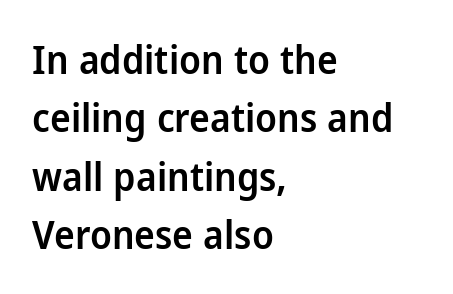
A bit beefed up — I'd call it semibold rather than bold. This sample is left-justified, so line endings fall wherever the words run out. The letters stand upright; this is a roman face. The space between consecutive lines is moderate. No feet cap the strokes, marking this as sans-serif type.
